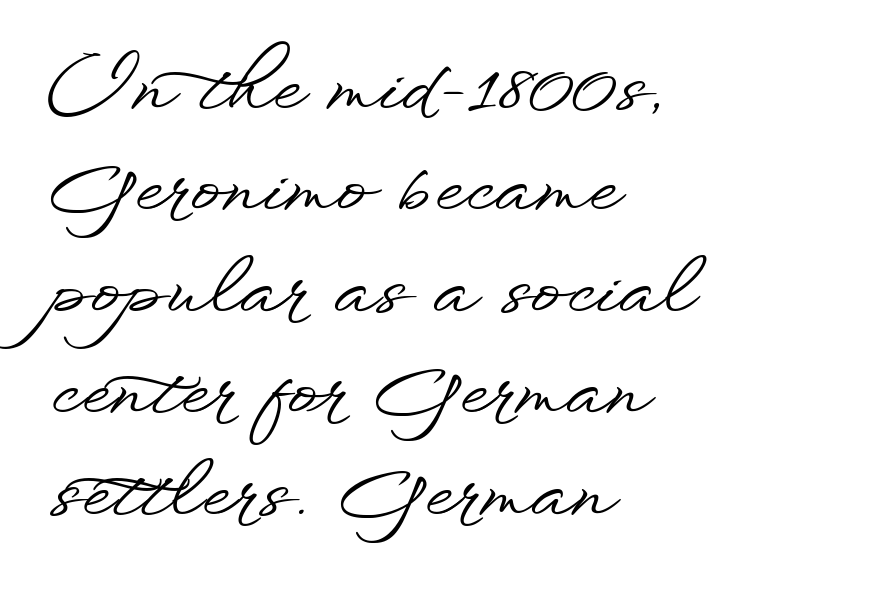
Q: Is the text italic (slanted)? A: Yes.
Q: Is the typeface a serif or a sans-serif typeface? A: Sans-serif.
Q: Is the text underlined? A: No.
Q: How is the paragraph aligned? A: Left-aligned.
Q: Is the spacing between letters normal or unusually wide? A: Normal.
Q: Is the spacing between lines tight, normal or loose? A: Normal.
Q: Width (condensed, normal, or wide)? A: Wide.
Q: Stroke contrast? A: Low.
Q: x-height? A: Small.
Q: Monospaced? A: No.
